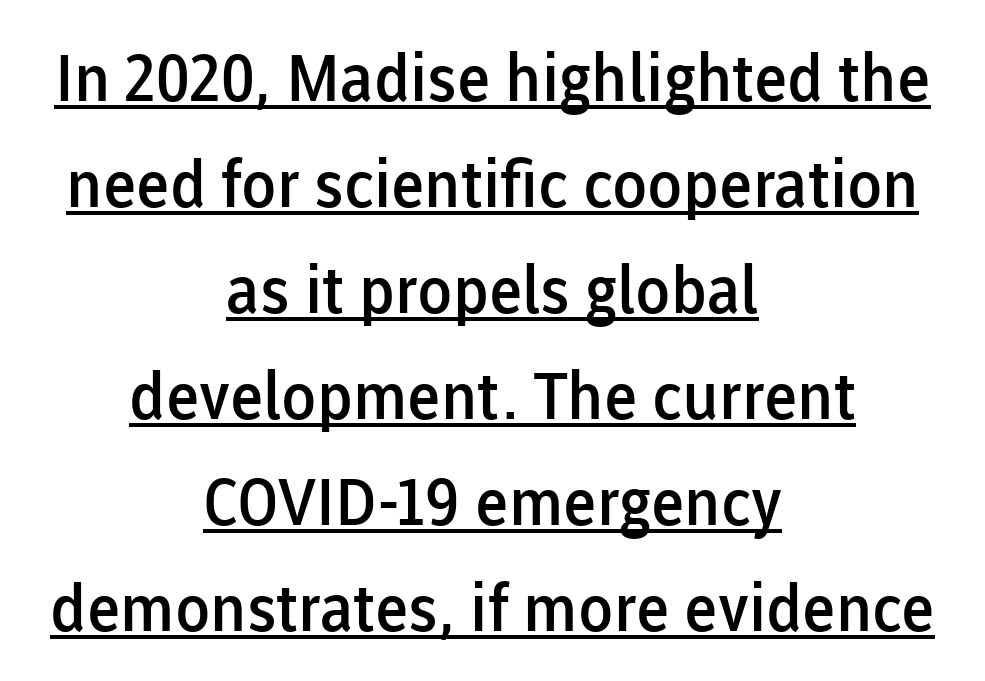
{"serif": "no", "italic": "no", "bold": "semi", "weight": "semibold", "width": "normal", "stroke_contrast": "low", "x_height": "medium", "monospaced": "no", "underline": "yes", "align": "center", "line_spacing": "normal", "line_spacing_ratio": 1.63, "letter_spacing": "normal", "letter_spacing_em": 0.0, "glyph_px": 65}
